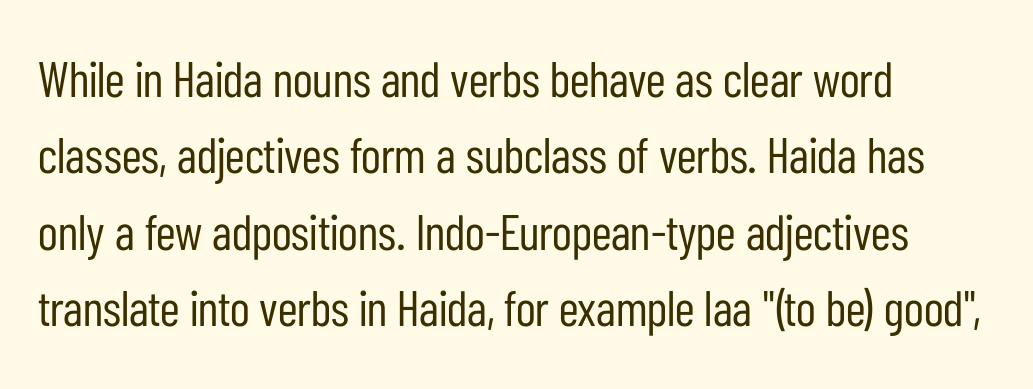
One glance says typical: line gaps are just what's usual. This rendering employs a face without finishing strokes, i.e., a sans-serif. When letters stand straight like this, we call the style roman or upright. Observe the ordinary spacing: letters are neighbours, not strangers. Reading down the block, your eye returns to a fixed left position each line. Lines of text with bare space underneath.
